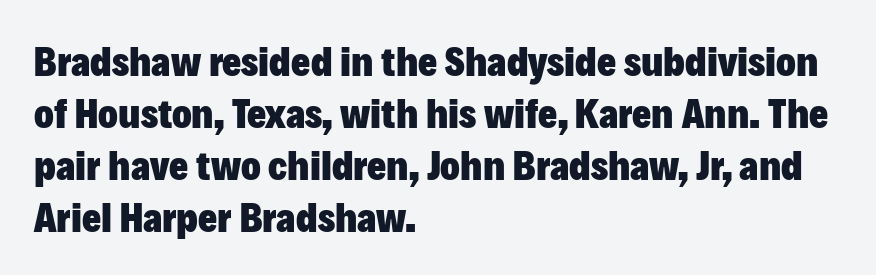
{"serif": "no", "italic": "no", "bold": "yes", "weight": "heavy", "width": "normal", "stroke_contrast": "low", "x_height": "medium", "monospaced": "no", "underline": "no", "align": "left", "line_spacing": "normal", "line_spacing_ratio": 1.27, "letter_spacing": "normal", "letter_spacing_em": 0.0, "glyph_px": 41}
